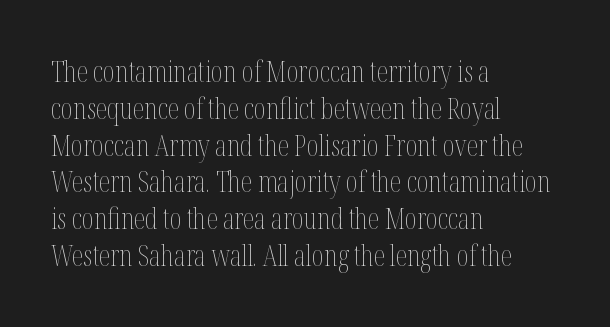
{"italic": "no", "bold": "no", "weight": "thin", "width": "condensed", "stroke_contrast": "medium", "x_height": "medium", "monospaced": "no", "underline": "no", "align": "left", "line_spacing": "normal", "line_spacing_ratio": 1.27, "letter_spacing": "normal", "letter_spacing_em": 0.0, "glyph_px": 29}
